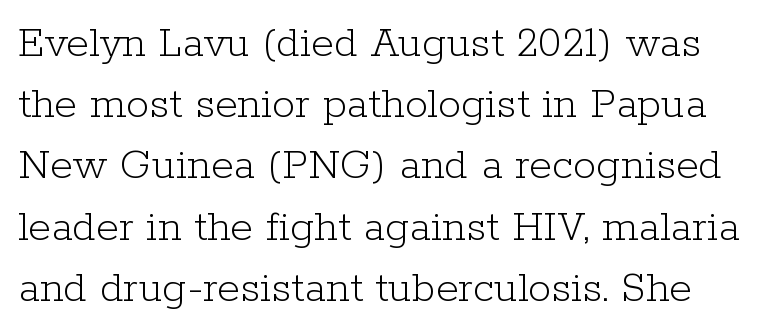
In terms of letterspacing, this is plain default setting. The passage shown is not bold in any degree. Classification — serif. A clean baseline with only descenders dipping below it. The passage shown is typed in a proportional face where columns would drift.
